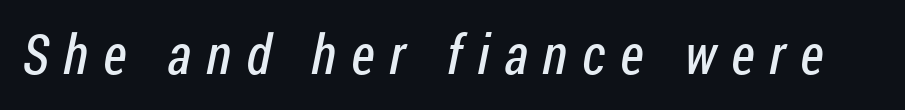
Is this a heavy cut? Hardly; it is regular or lighter. The tracking jumps out immediately: characters are airy and widely separated. This sample has the flowing, uneven cadence of proportional lettering. I'd call this a sans setting — the letters go barefoot. A clean baseline with only descenders dipping below it.
